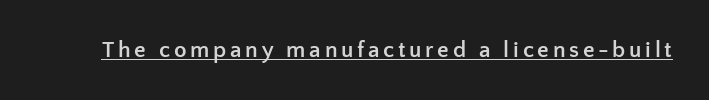
{"italic": "no", "bold": "yes", "underline": "yes", "glyph_px": 23}
